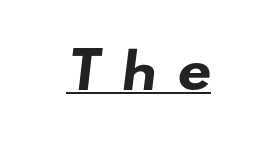
The image shows 48 px heavy, wide sans-serif type; set unusually wide letter spacing (+0.4 em), underlined; low stroke contrast and a small x-height.
